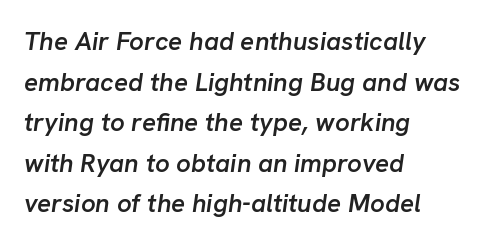
The image shows 26 px text type, italic (leaning right); set left-aligned, normal line spacing (1.56x), normal letter spacing, not underlined.
